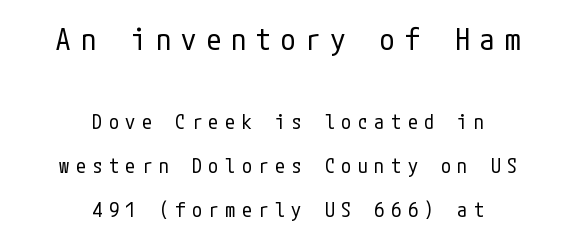
Style check: upright. The zone under the glyphs is completely vacant. This is sans-serif lettering, the kind often seen on screens and signage. Notice how the passage keeps no hard edge, just a central spine.
